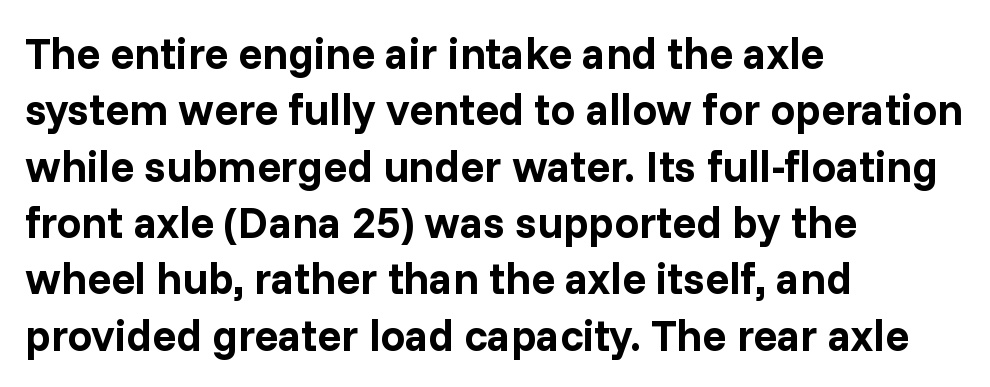
Q: Is the text bold? A: Yes.
Q: Is the text italic (slanted)? A: No, it is upright.
Q: Is the typeface a serif or a sans-serif typeface? A: Sans-serif.
Q: Is the text underlined? A: No.
Q: How is the paragraph aligned? A: Left-aligned.
Q: Is the spacing between letters normal or unusually wide? A: Normal.
Q: Is the spacing between lines tight, normal or loose? A: Normal.
Q: Width (condensed, normal, or wide)? A: Normal.
Q: Stroke contrast? A: Low.
Q: x-height? A: Medium.
Q: Monospaced? A: No.
